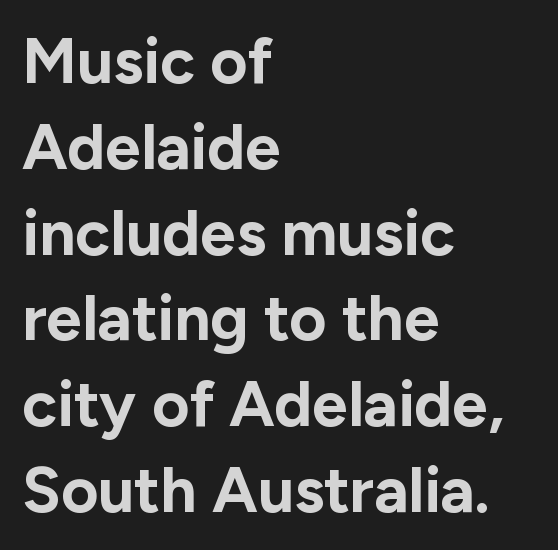
Rendered with straight, roman letterforms. The passage shown is typed in a proportional face where columns would drift. Every row of glyphs begins at an identical x-position on the left. The block of text has a typical density, with ordinary space between rows.
